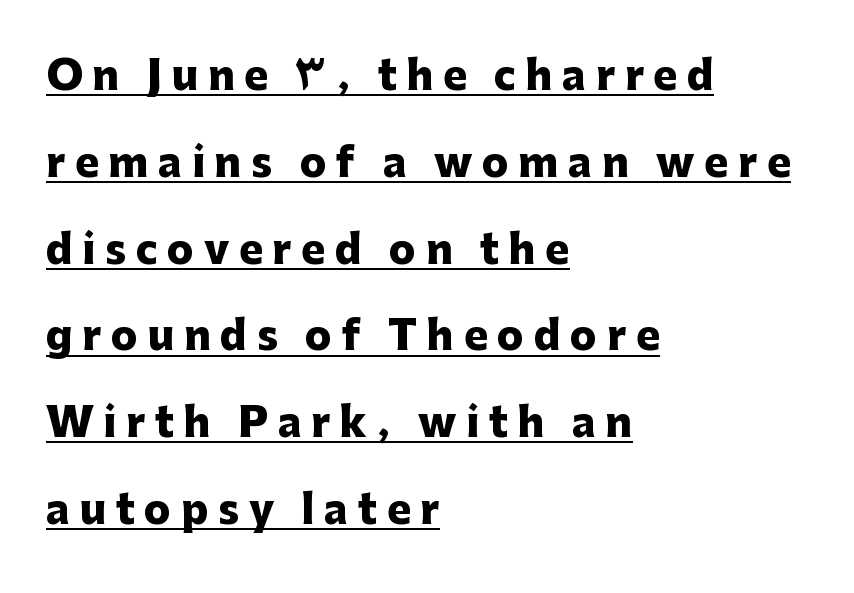
{"serif": "no", "italic": "no", "bold": "yes", "weight": "heavy", "width": "normal", "stroke_contrast": "low", "x_height": "medium", "monospaced": "no", "underline": "yes", "align": "left", "line_spacing": "loose", "line_spacing_ratio": 2.17, "letter_spacing": "wide", "letter_spacing_em": 0.24, "glyph_px": 40}
